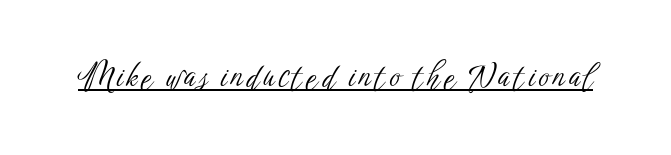
Q: Is the text bold? A: No.
Q: Is the text italic (slanted)? A: Yes.
Q: Is the typeface a serif or a sans-serif typeface? A: Sans-serif.
Q: Is the text underlined? A: Yes.
Q: Width (condensed, normal, or wide)? A: Condensed.
Q: Stroke contrast? A: Low.
Q: x-height? A: Medium.
Q: Monospaced? A: No.
